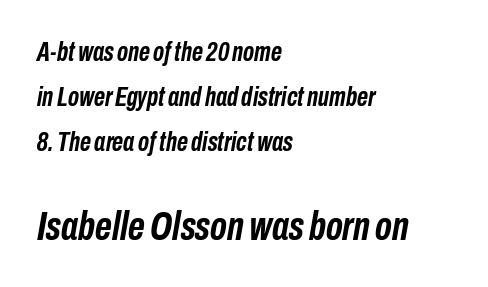
The image shows 41 px semibold, condensed type, italic (leaning right); set left-aligned, normal line spacing (1.66x), normal letter spacing, not underlined; the second (bottom) block is 1.52x larger; low stroke contrast and a medium x-height.
